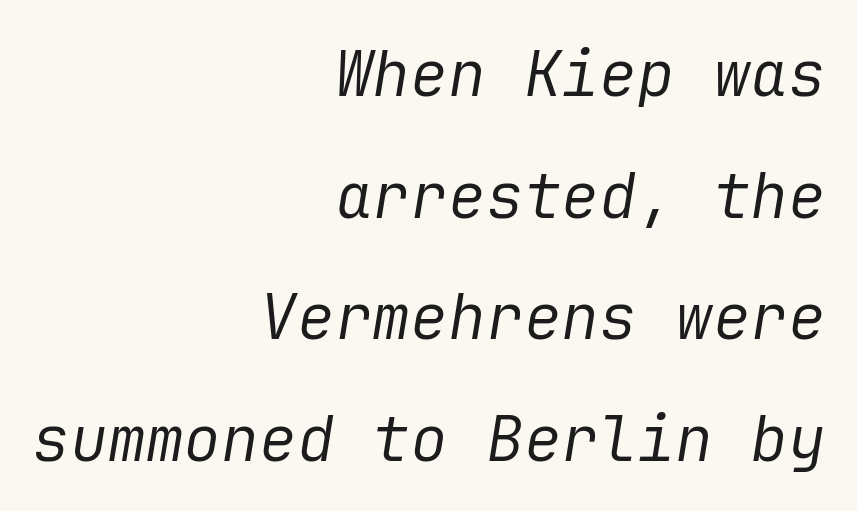
Rows of type keep a wide berth in the vertical direction. When letters slant like this, we call the style italic. Heft: none added — not bold. Reading down the block, your eye finds every line finishing at a fixed right position.
